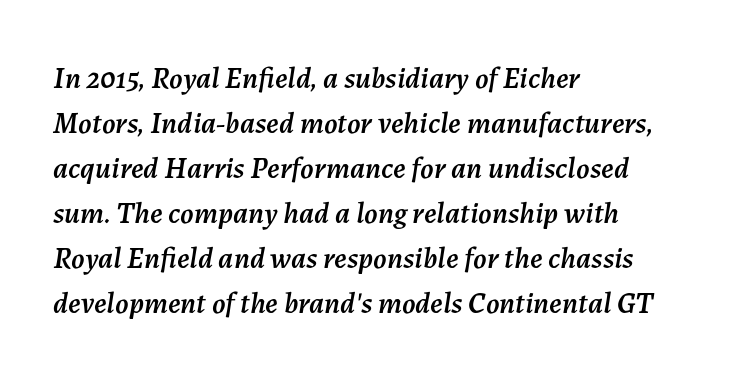
Glyph-to-glyph distance matches everyday printed text. Reading down the column, the eye jumps a familiar distance to each next line. The typography opts for an oblique posture over an upright one. Note the varied advance widths — an 'i' is clearly narrower than an 'm'.
